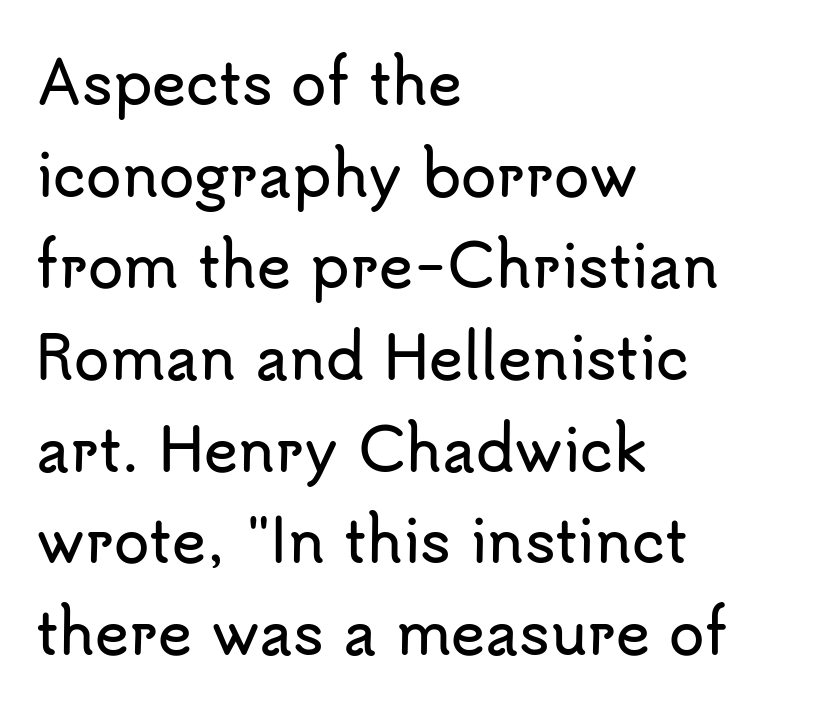
{"serif": "no", "italic": "no", "width": "normal", "stroke_contrast": "low", "x_height": "small", "monospaced": "no", "underline": "no", "align": "left", "line_spacing": "normal", "line_spacing_ratio": 1.58, "letter_spacing": "normal", "letter_spacing_em": 0.0, "glyph_px": 58}
